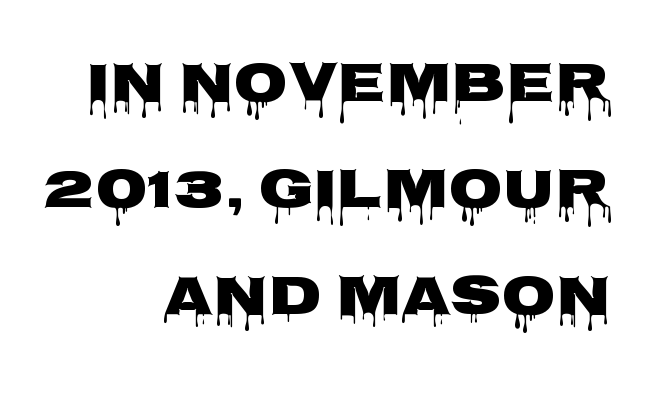
Q: Is the text bold? A: Yes.
Q: Is the text italic (slanted)? A: No, it is upright.
Q: Is the typeface a serif or a sans-serif typeface? A: Sans-serif.
Q: Is the text underlined? A: No.
Q: How is the paragraph aligned? A: Right-aligned.
Q: Is the spacing between letters normal or unusually wide? A: Normal.
Q: Is the spacing between lines tight, normal or loose? A: Loose.
Q: Width (condensed, normal, or wide)? A: Wide.
Q: Stroke contrast? A: Low.
Q: x-height? A: Large.
Q: Monospaced? A: No.
